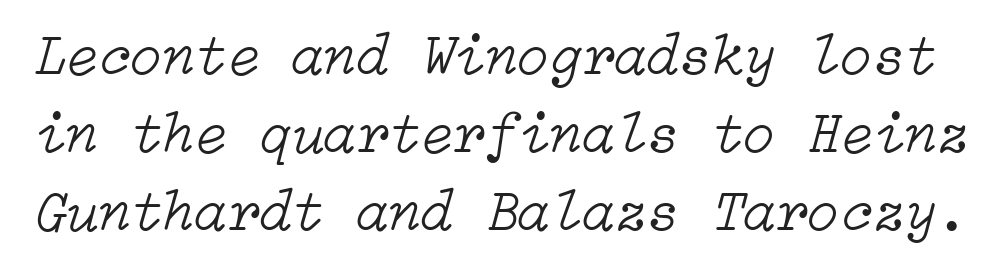
Italic? Definitely — the glyphs are oblique. The block of text has a typical density, with ordinary space between rows. There is no visible air inserted between adjacent glyphs. Check the space under the baseline: it is left empty.
